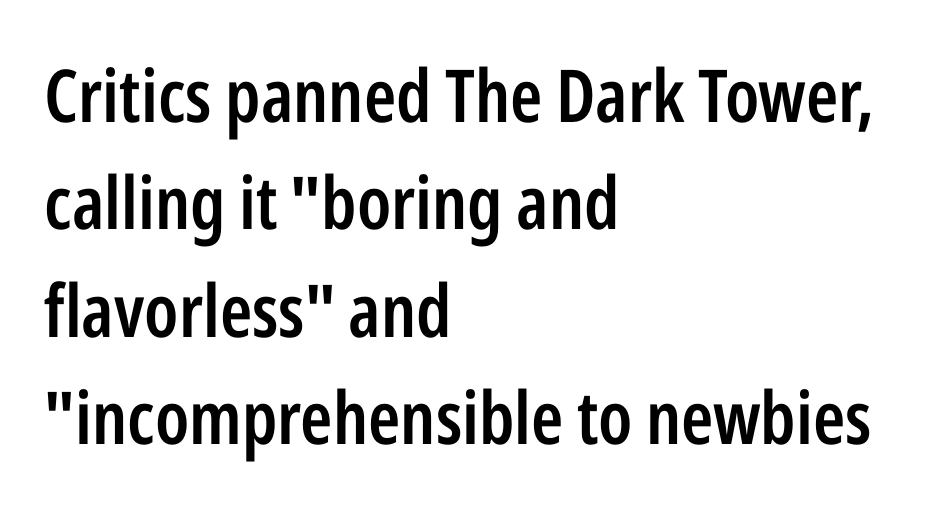
The rendering uses a moderate line-height, typical for paragraphs. Stems and bowls a touch heavier than normal — semibold. Glance below the letters and you will spot only blank space. When letters stand straight like this, we call the style roman or upright. The tracking reads as untouched default to a designer's eye. The letters advance in unequal steps, a hallmark of proportional type.
